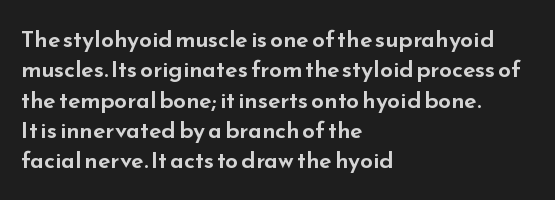
The image shows 23 px text type, upright; set left-aligned, normal line spacing (1.32x), normal letter spacing, not underlined.
